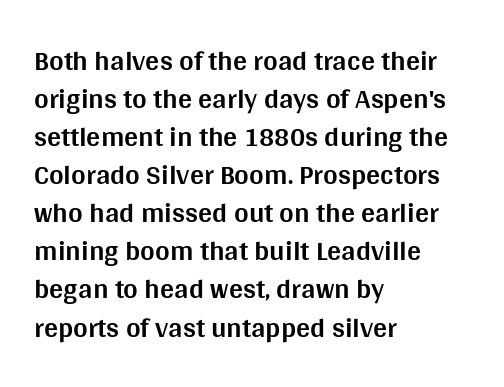
Q: Is the text bold? A: Yes.
Q: Is the text italic (slanted)? A: No, it is upright.
Q: Is the typeface a serif or a sans-serif typeface? A: Sans-serif.
Q: Is the text underlined? A: No.
Q: How is the paragraph aligned? A: Left-aligned.
Q: Is the spacing between letters normal or unusually wide? A: Normal.
Q: Is the spacing between lines tight, normal or loose? A: Normal.
Q: Width (condensed, normal, or wide)? A: Normal.
Q: Stroke contrast? A: Medium.
Q: x-height? A: Large.
Q: Monospaced? A: No.
